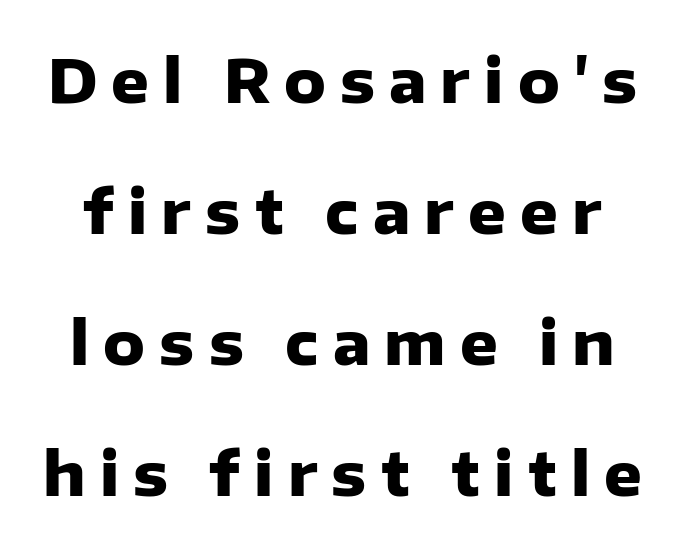
{"serif": "no", "italic": "no", "bold": "yes", "weight": "heavy", "width": "normal", "stroke_contrast": "low", "x_height": "medium", "monospaced": "no", "underline": "no", "line_spacing": "loose", "line_spacing_ratio": 2.22, "letter_spacing": "wide", "letter_spacing_em": 0.24, "glyph_px": 59}
